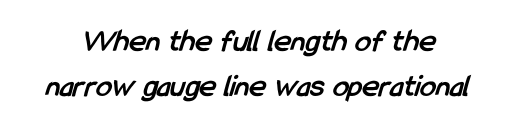
{"serif": "no", "bold": "yes", "weight": "semibold", "width": "condensed", "stroke_contrast": "low", "x_height": "medium", "monospaced": "no", "underline": "no", "line_spacing": "normal", "line_spacing_ratio": 1.4, "letter_spacing": "normal", "letter_spacing_em": 0.0, "glyph_px": 32}
